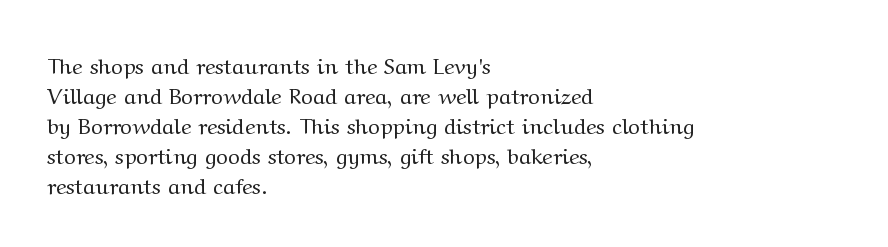
The image shows 22 px text type, upright; set left-aligned, normal line spacing (1.36x), normal letter spacing, not underlined.
